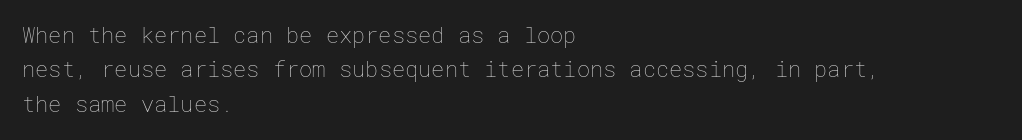
Q: Is the text bold? A: No.
Q: Is the text italic (slanted)? A: No, it is upright.
Q: Is the text underlined? A: No.
Q: How is the paragraph aligned? A: Left-aligned.
Q: Is the spacing between letters normal or unusually wide? A: Normal.
Q: Is the spacing between lines tight, normal or loose? A: Normal.
